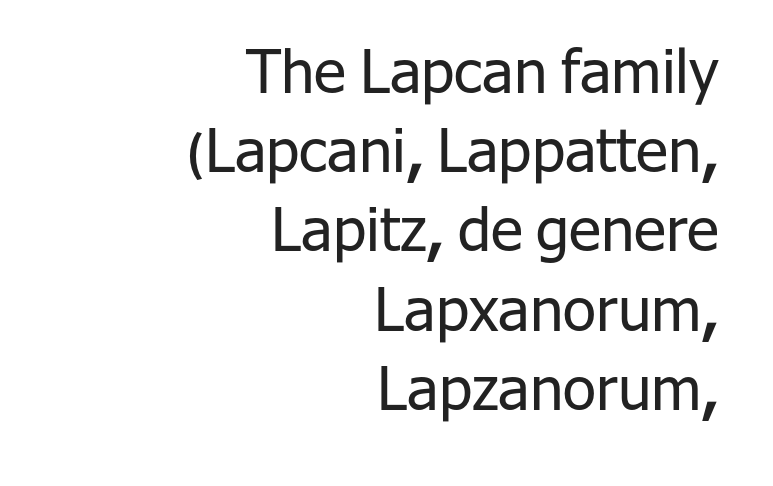
Horizontal bands of white between lines are of average thickness. The baseline area is clear. The passage shown is not bold in any degree. Notice how the stems are strictly vertical — no italics here. These lines are rendered in a variable-pitch font. The font family rendered here belongs to the sans-serif group.
